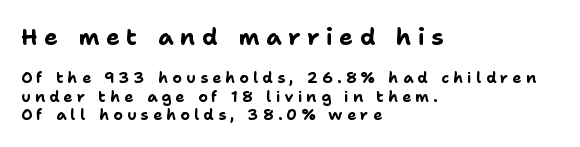
Q: Is the text bold? A: Yes.
Q: Is the text italic (slanted)? A: No, it is upright.
Q: Is the text underlined? A: No.
Q: How is the paragraph aligned? A: Left-aligned.
Q: Is the spacing between letters normal or unusually wide? A: Unusually wide.
Q: Which block of text is set in a larger size, the first (top) or the second (bottom)? A: The first (top) one.
